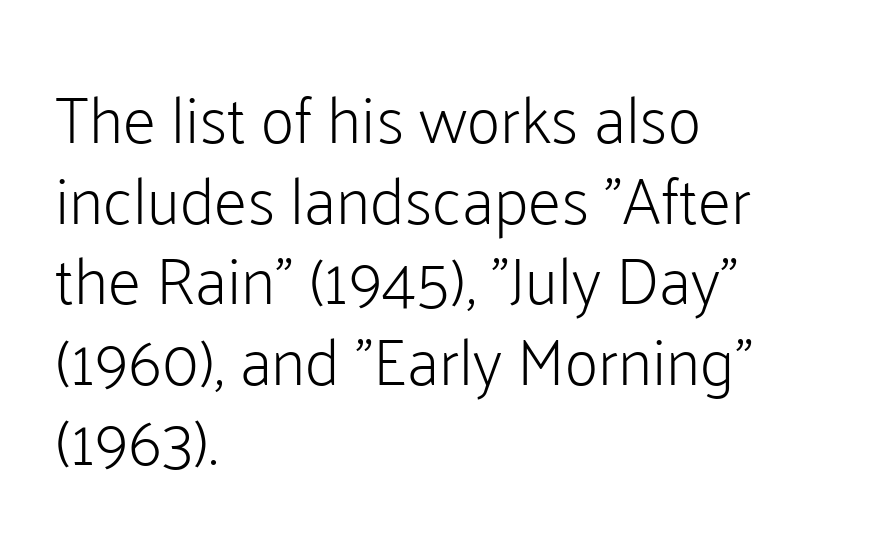
{"serif": "no", "italic": "no", "bold": "no", "weight": "light", "width": "normal", "stroke_contrast": "low", "x_height": "medium", "monospaced": "no", "underline": "no", "align": "left", "line_spacing_ratio": 1.22, "letter_spacing": "normal", "letter_spacing_em": 0.0, "glyph_px": 66}
